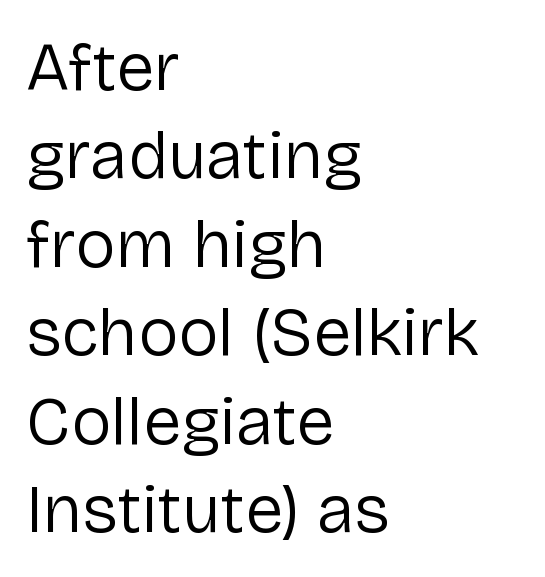
Q: Is the text bold? A: No.
Q: Is the text italic (slanted)? A: No, it is upright.
Q: Is the typeface a serif or a sans-serif typeface? A: Sans-serif.
Q: Is the text underlined? A: No.
Q: How is the paragraph aligned? A: Left-aligned.
Q: Is the spacing between letters normal or unusually wide? A: Normal.
Q: Is the spacing between lines tight, normal or loose? A: Normal.
Q: Width (condensed, normal, or wide)? A: Normal.
Q: Stroke contrast? A: Low.
Q: x-height? A: Medium.
Q: Monospaced? A: No.
